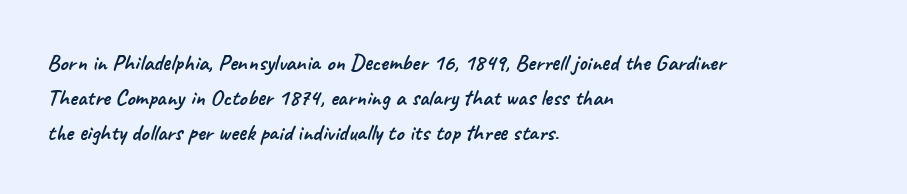
{"underline": "no", "align": "left", "line_spacing": "normal", "line_spacing_ratio": 1.52, "letter_spacing": "normal", "letter_spacing_em": 0.0, "glyph_px": 23}
